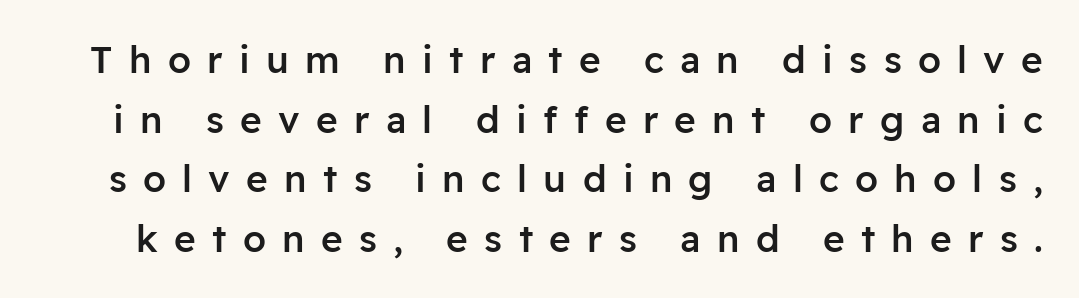
Regular leading. The specimen reads as upright at a glance. A typesetter would call this proportional, since set widths differ per character. A sans-serif font was chosen for this passage. On the weight axis this lands at semibold, roughly 600.
